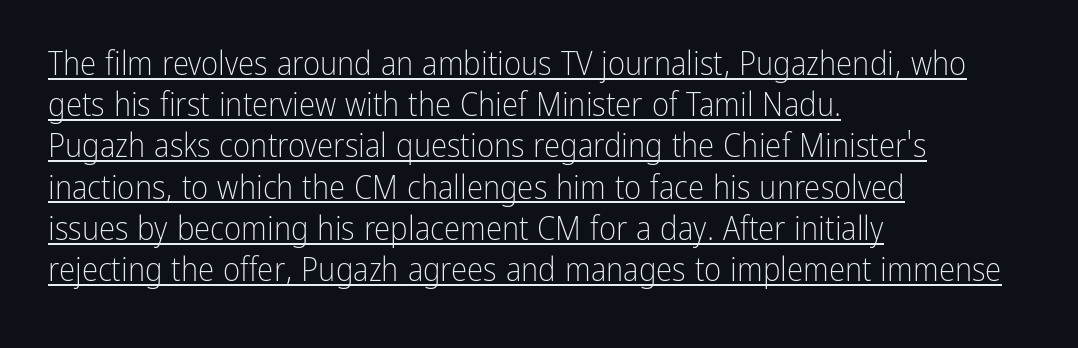
The image shows 33 px light, condensed sans-serif type, upright; set left-aligned, normal line spacing (1.25x), normal letter spacing, underlined; low stroke contrast and a medium x-height.
